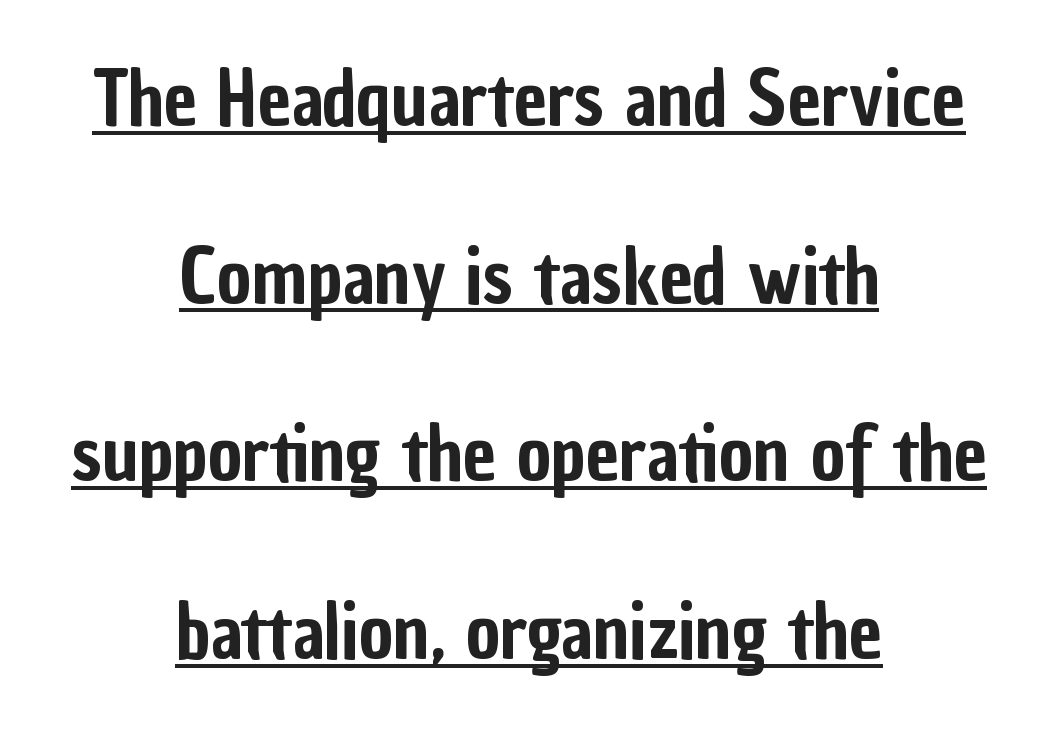
Looks like regular typesetting: each glyph gets only the width it needs. Glyph-to-glyph distance matches everyday printed text. Summary of vertical rhythm: relaxed, with wide interline spacing. Letterform terminals end flat and unadorned throughout the passage. It's the straight-up-and-down kind of type.
